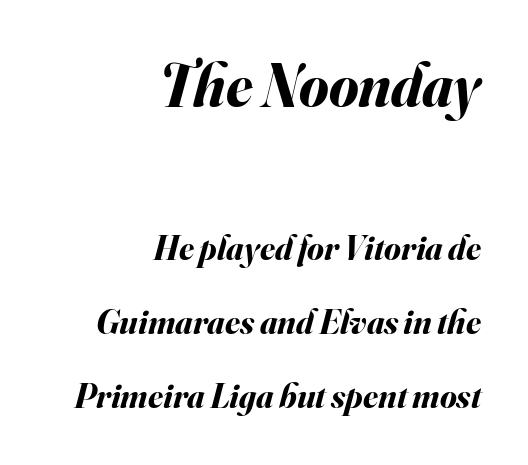
{"italic": "yes", "lean": "right", "slant_degrees": 16, "bold": "yes", "weight": "bold", "width": "normal", "stroke_contrast": "medium", "x_height": "small", "monospaced": "no", "underline": "no", "align": "right", "line_spacing": "loose", "line_spacing_ratio": 2.18, "letter_spacing": "normal", "letter_spacing_em": 0.0, "larger_block": "first", "size_ratio": 1.76, "glyph_px": 60}
